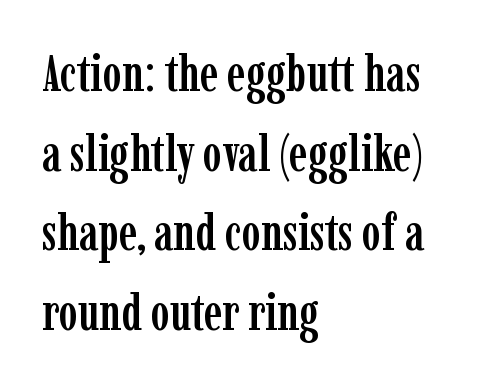
The image shows 51 px condensed serif type, upright; set left-aligned, normal line spacing (1.56x), normal letter spacing, not underlined; low stroke contrast and a medium x-height.
